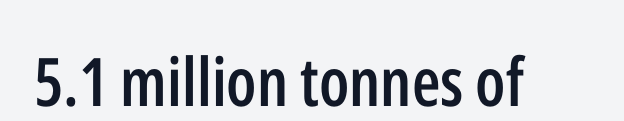
The image shows 67 px semibold, condensed sans-serif type, upright; set normal letter spacing, not underlined; low stroke contrast and a medium x-height.
